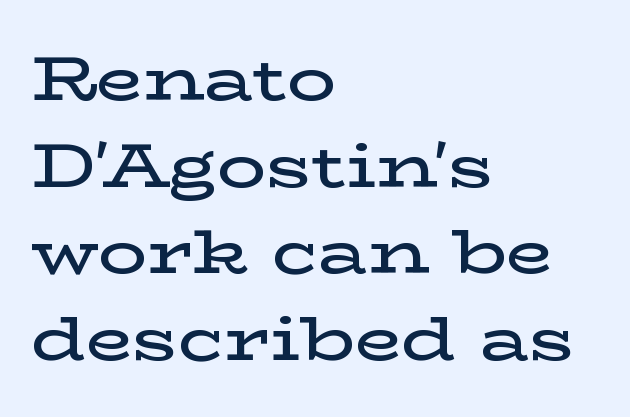
The characters look somewhat weighty, a semibold short of true bold. Decoration check: the copy has no underline. Spacing verdict: proportional, widths tailored to each character. Do the letters lean? They stand straight.
